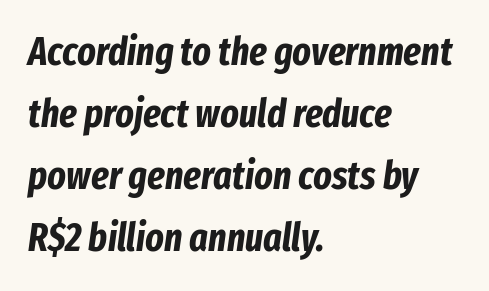
Q: Is the text bold? A: Yes.
Q: Is the text italic (slanted)? A: Yes, it leans right by about 8 degrees.
Q: Is the text underlined? A: No.
Q: How is the paragraph aligned? A: Left-aligned.
Q: Is the spacing between letters normal or unusually wide? A: Normal.
Q: Is the spacing between lines tight, normal or loose? A: Normal.
Q: Width (condensed, normal, or wide)? A: Condensed.
Q: Stroke contrast? A: Low.
Q: x-height? A: Medium.
Q: Monospaced? A: No.
